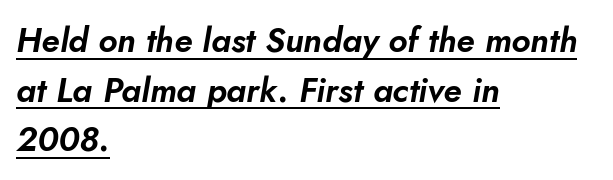
The image shows 34 px text type, italic (leaning right); set left-aligned, normal line spacing (1.46x), normal letter spacing, underlined; low stroke contrast and a small x-height.
